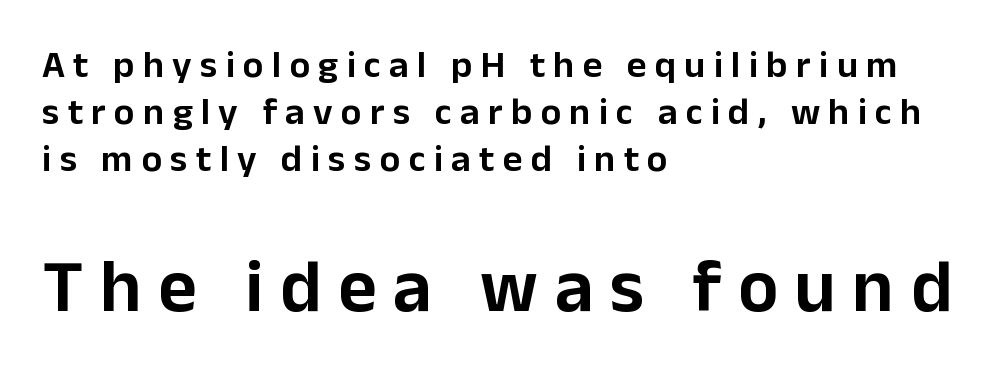
Q: Is the text italic (slanted)? A: No, it is upright.
Q: Is the typeface a serif or a sans-serif typeface? A: Sans-serif.
Q: Is the text underlined? A: No.
Q: How is the paragraph aligned? A: Left-aligned.
Q: Is the spacing between letters normal or unusually wide? A: Unusually wide.
Q: Which block of text is set in a larger size, the first (top) or the second (bottom)? A: The second (bottom) one.
Q: Width (condensed, normal, or wide)? A: Normal.
Q: Stroke contrast? A: Low.
Q: x-height? A: Medium.
Q: Monospaced? A: No.
